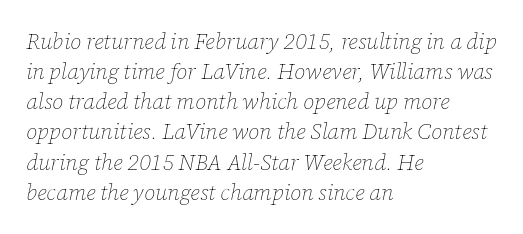
Q: Is the text bold? A: No.
Q: Is the text italic (slanted)? A: Yes, it leans right by about 12 degrees.
Q: Is the text underlined? A: No.
Q: How is the paragraph aligned? A: Left-aligned.
Q: Is the spacing between letters normal or unusually wide? A: Normal.
Q: Is the spacing between lines tight, normal or loose? A: Normal.
